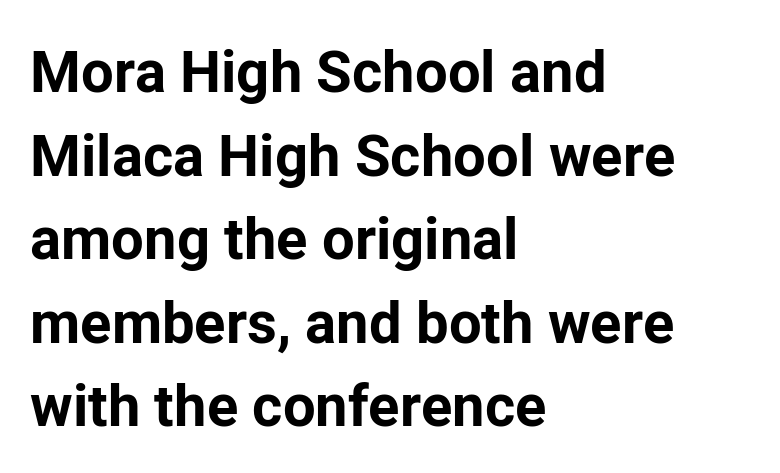
The passage shown is typed in a proportional face where columns would drift. This sample is left-justified, so line endings fall wherever the words run out. Tracking here is standard; glyphs follow each other at the usual distance. Compared with an ordinary text face, these strokes are far heavier — a full bold.
